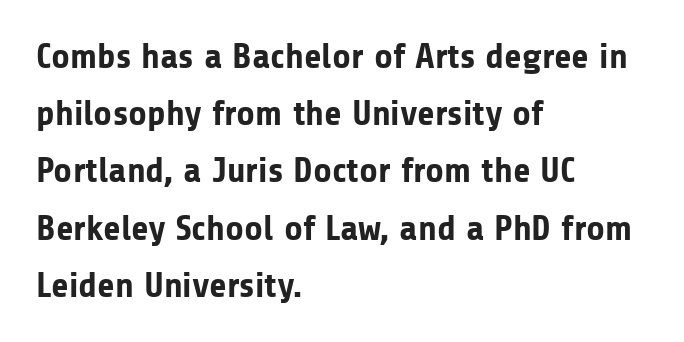
{"serif": "no", "italic": "no", "bold": "yes", "weight": "bold", "width": "normal", "stroke_contrast": "low", "x_height": "medium", "monospaced": "no", "underline": "no", "align": "left", "line_spacing": "normal", "line_spacing_ratio": 1.59, "letter_spacing": "normal", "letter_spacing_em": 0.0, "glyph_px": 36}
